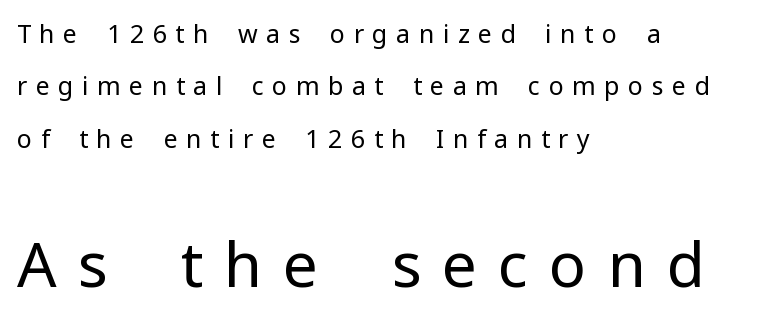
{"serif": "no", "italic": "no", "bold": "no", "weight": "regular", "width": "normal", "stroke_contrast": "low", "x_height": "medium", "monospaced": "no", "underline": "no", "align": "left", "line_spacing": "loose", "line_spacing_ratio": 2.1, "letter_spacing": "wide", "letter_spacing_em": 0.34, "larger_block": "second", "size_ratio": 2.48, "glyph_px": 62}
